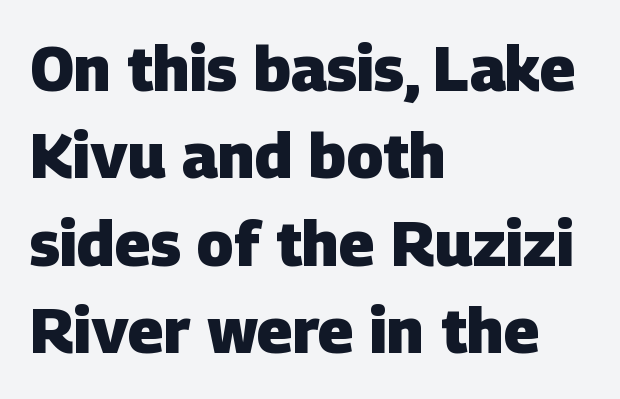
The image shows 62 px heavy sans-serif type; set left-aligned, normal line spacing (1.41x), normal letter spacing, not underlined; low stroke contrast and a large x-height.
